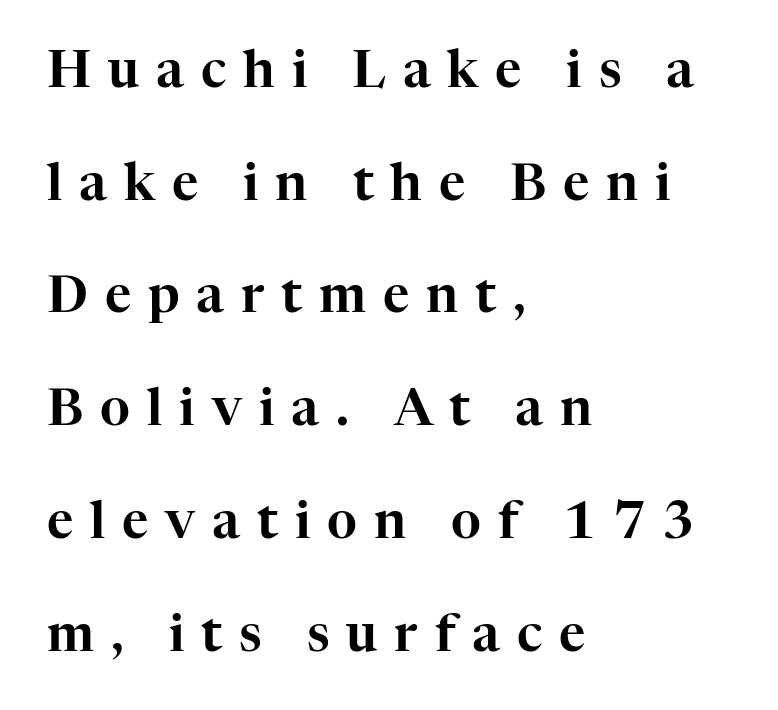
{"serif": "yes", "italic": "no", "width": "normal", "stroke_contrast": "high", "x_height": "medium", "monospaced": "no", "underline": "no", "align": "left", "line_spacing": "loose", "line_spacing_ratio": 2.21, "letter_spacing": "wide", "letter_spacing_em": 0.33, "glyph_px": 51}
